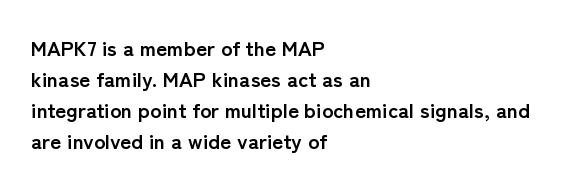
{"italic": "no", "bold": "yes", "underline": "no", "align": "left", "line_spacing": "normal", "line_spacing_ratio": 1.47, "letter_spacing": "normal", "letter_spacing_em": 0.0, "glyph_px": 21}
